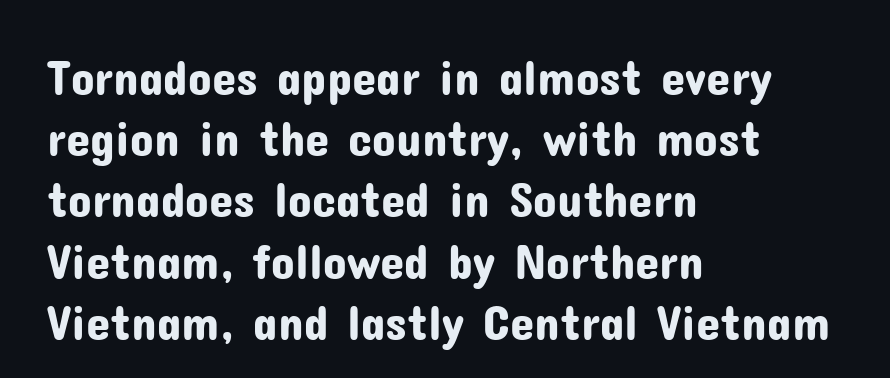
Q: Is the text italic (slanted)? A: No, it is upright.
Q: Is the typeface a serif or a sans-serif typeface? A: Sans-serif.
Q: Is the text underlined? A: No.
Q: How is the paragraph aligned? A: Left-aligned.
Q: Is the spacing between letters normal or unusually wide? A: Normal.
Q: Is the spacing between lines tight, normal or loose? A: Normal.
Q: Width (condensed, normal, or wide)? A: Normal.
Q: Stroke contrast? A: Low.
Q: x-height? A: Medium.
Q: Monospaced? A: No.
